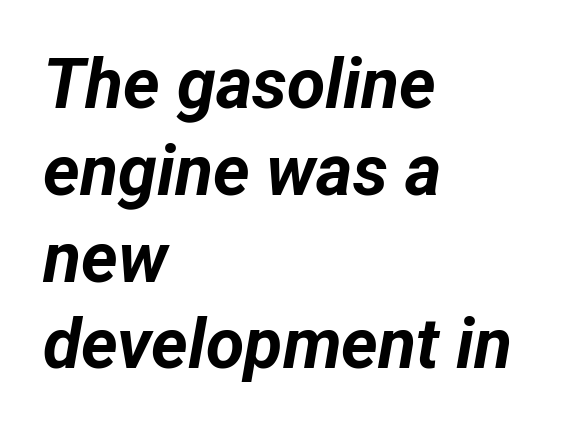
Q: Is the text bold? A: Yes.
Q: Is the text italic (slanted)? A: Yes, it leans right by about 12 degrees.
Q: Is the text underlined? A: No.
Q: How is the paragraph aligned? A: Left-aligned.
Q: Is the spacing between letters normal or unusually wide? A: Normal.
Q: Width (condensed, normal, or wide)? A: Normal.
Q: Stroke contrast? A: Low.
Q: x-height? A: Medium.
Q: Monospaced? A: No.
